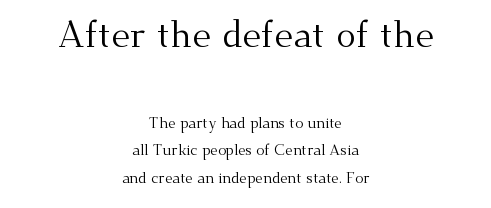
{"serif": "yes", "italic": "no", "bold": "no", "weight": "regular", "width": "normal", "stroke_contrast": "medium", "x_height": "small", "monospaced": "no", "underline": "no", "align": "center", "line_spacing_ratio": 1.82, "letter_spacing": "normal", "letter_spacing_em": 0.0, "larger_block": "first", "size_ratio": 2.47, "glyph_px": 37}
